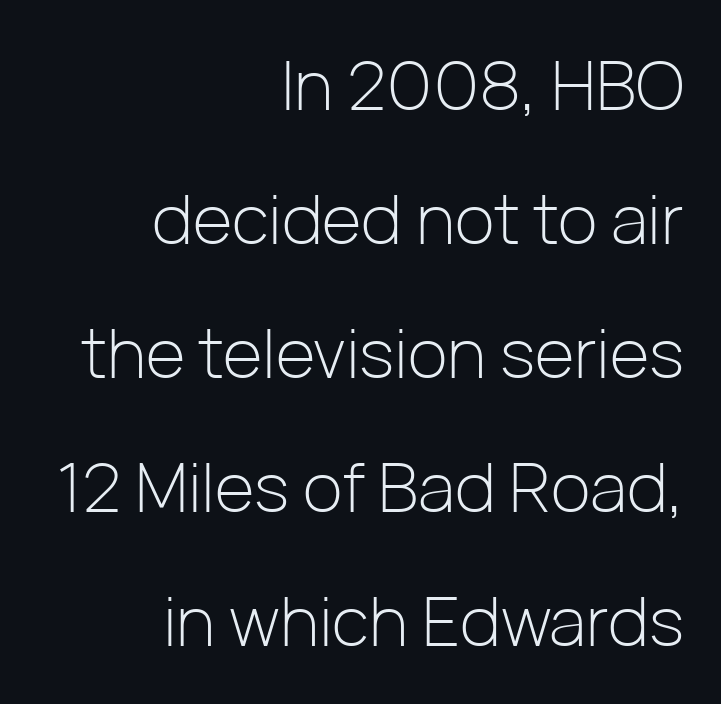
{"serif": "no", "italic": "no", "bold": "no", "weight": "light", "width": "normal", "stroke_contrast": "low", "x_height": "medium", "monospaced": "no", "underline": "no", "align": "right", "line_spacing": "loose", "line_spacing_ratio": 1.97, "letter_spacing": "normal", "letter_spacing_em": 0.0, "glyph_px": 68}
